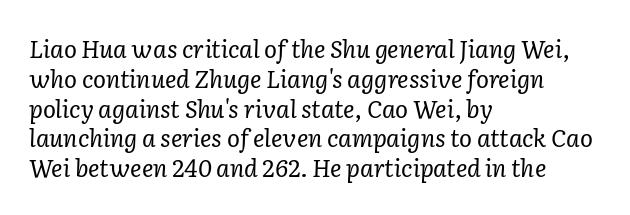
The image shows 24 px text type, italic (leaning right); set left-aligned, line spacing 1.24x, normal letter spacing, not underlined.
